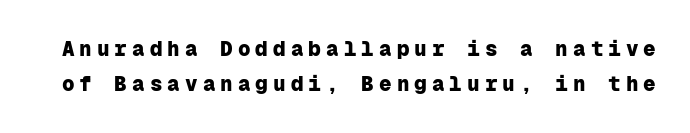
These lines were composed using upright roman letters. Each glyph is drawn with heavy, bold strokes. Quick note: underline off. Line spacing here is normal.
